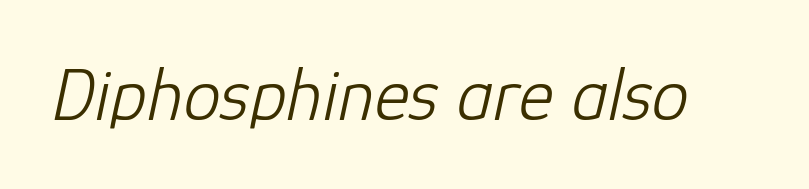
The image shows 75 px light type, italic (leaning right); set normal letter spacing, not underlined; low stroke contrast and a medium x-height.
